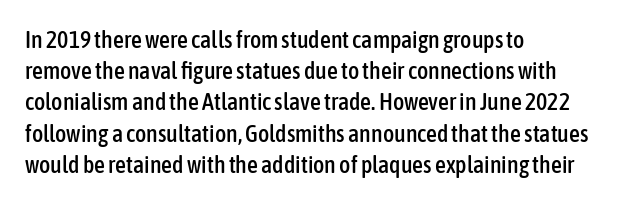
{"italic": "no", "underline": "no", "align": "left", "line_spacing": "normal", "line_spacing_ratio": 1.3, "letter_spacing": "normal", "letter_spacing_em": 0.0, "glyph_px": 24}
